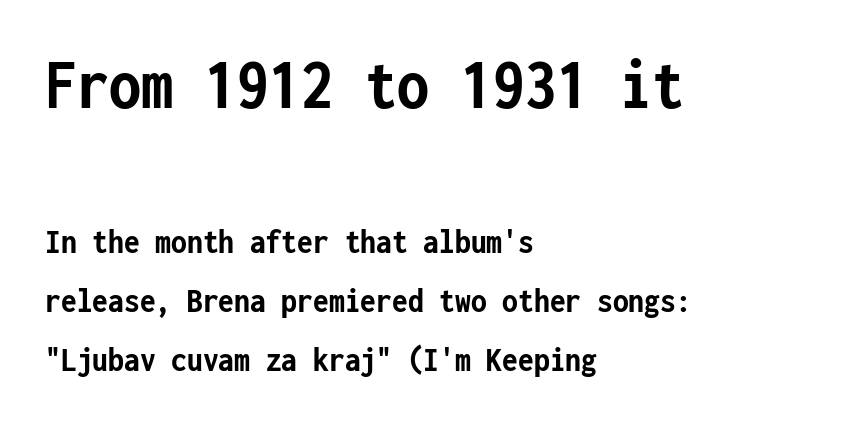
Q: Is the text bold? A: Yes.
Q: Is the text italic (slanted)? A: No, it is upright.
Q: Is the typeface a serif or a sans-serif typeface? A: Sans-serif.
Q: Is the text underlined? A: No.
Q: How is the paragraph aligned? A: Left-aligned.
Q: Is the spacing between letters normal or unusually wide? A: Normal.
Q: Is the spacing between lines tight, normal or loose? A: Normal.
Q: Which block of text is set in a larger size, the first (top) or the second (bottom)? A: The first (top) one.
Q: Width (condensed, normal, or wide)? A: Condensed.
Q: Stroke contrast? A: Low.
Q: x-height? A: Medium.
Q: Monospaced? A: Yes.
